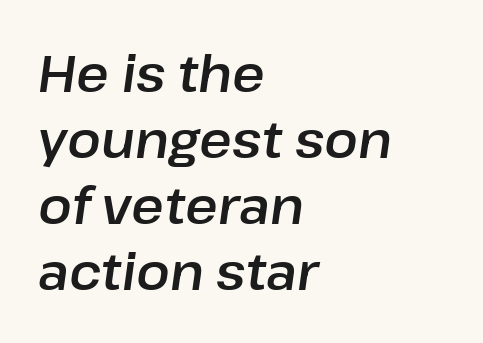
Q: Is the text italic (slanted)? A: Yes, it leans right by about 8 degrees.
Q: Is the text underlined? A: No.
Q: How is the paragraph aligned? A: Left-aligned.
Q: Is the spacing between letters normal or unusually wide? A: Normal.
Q: Is the spacing between lines tight, normal or loose? A: Normal.
Q: Width (condensed, normal, or wide)? A: Normal.
Q: Stroke contrast? A: Low.
Q: x-height? A: Medium.
Q: Monospaced? A: No.
